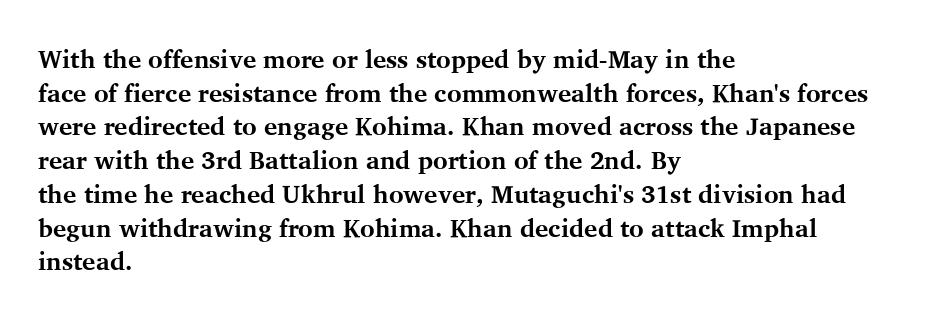
{"italic": "no", "bold": "yes", "underline": "no", "align": "left", "line_spacing": "normal", "line_spacing_ratio": 1.35, "letter_spacing": "normal", "letter_spacing_em": 0.0, "glyph_px": 25}
